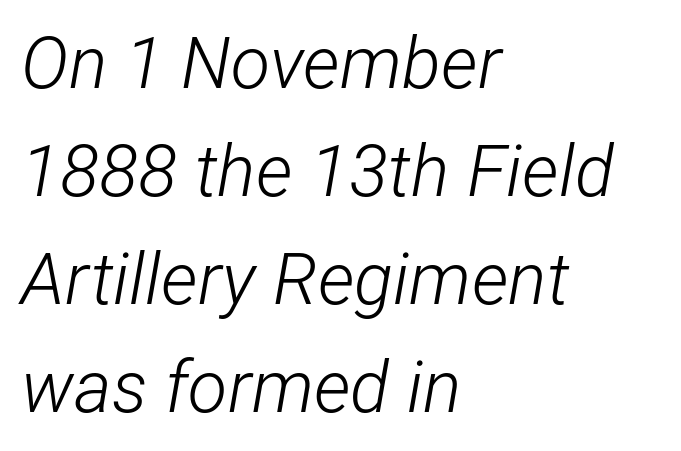
{"italic": "yes", "lean": "right", "slant_degrees": 12, "bold": "no", "weight": "light", "width": "condensed", "stroke_contrast": "low", "x_height": "medium", "monospaced": "no", "underline": "no", "align": "left", "line_spacing": "normal", "line_spacing_ratio": 1.5, "letter_spacing": "normal", "letter_spacing_em": 0.0, "glyph_px": 72}
